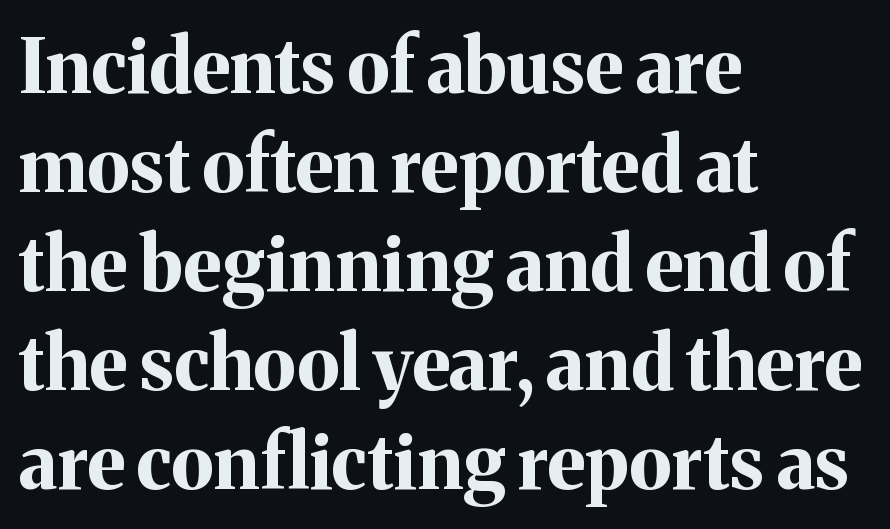
Q: Is the text bold? A: Yes.
Q: Is the text italic (slanted)? A: No, it is upright.
Q: Is the typeface a serif or a sans-serif typeface? A: Serif.
Q: Is the text underlined? A: No.
Q: How is the paragraph aligned? A: Left-aligned.
Q: Is the spacing between letters normal or unusually wide? A: Normal.
Q: Is the spacing between lines tight, normal or loose? A: Normal.
Q: Width (condensed, normal, or wide)? A: Normal.
Q: Stroke contrast? A: Medium.
Q: x-height? A: Medium.
Q: Monospaced? A: No.
